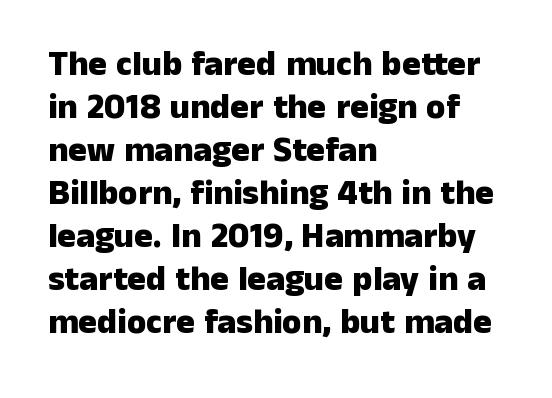
{"serif": "no", "italic": "no", "bold": "yes", "weight": "heavy", "width": "normal", "stroke_contrast": "low", "x_height": "medium", "monospaced": "no", "underline": "no", "align": "left", "line_spacing_ratio": 1.23, "letter_spacing": "normal", "letter_spacing_em": 0.0, "glyph_px": 35}
